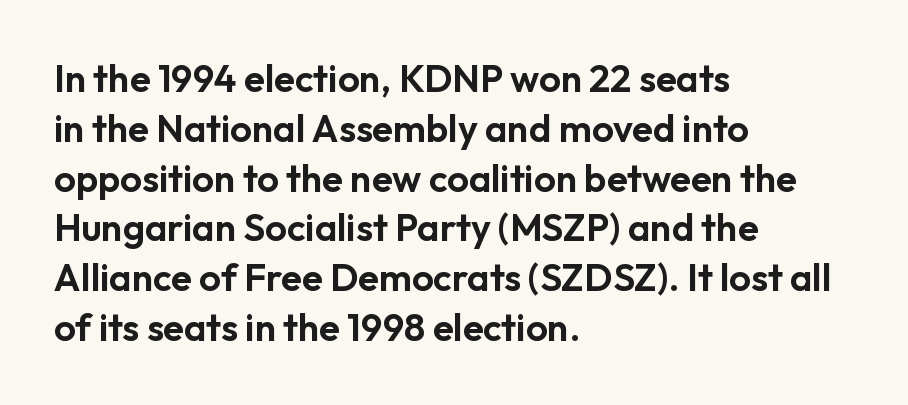
Rendered with straight, roman letterforms. Anything drawn beneath the words? Only blank space. Honestly, the row spacing looks completely unremarkable. A sans-serif font was chosen for this passage.
